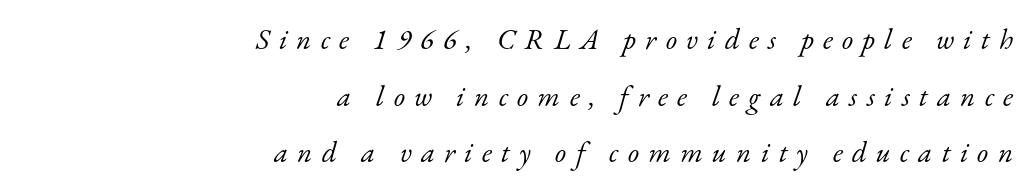
Q: Is the text bold? A: No.
Q: Is the text italic (slanted)? A: Yes, it leans right by about 17 degrees.
Q: Is the typeface a serif or a sans-serif typeface? A: Serif.
Q: Is the text underlined? A: No.
Q: How is the paragraph aligned? A: Right-aligned.
Q: Is the spacing between letters normal or unusually wide? A: Unusually wide.
Q: Is the spacing between lines tight, normal or loose? A: Loose.
Q: Width (condensed, normal, or wide)? A: Normal.
Q: Stroke contrast? A: Low.
Q: x-height? A: Small.
Q: Monospaced? A: No.
